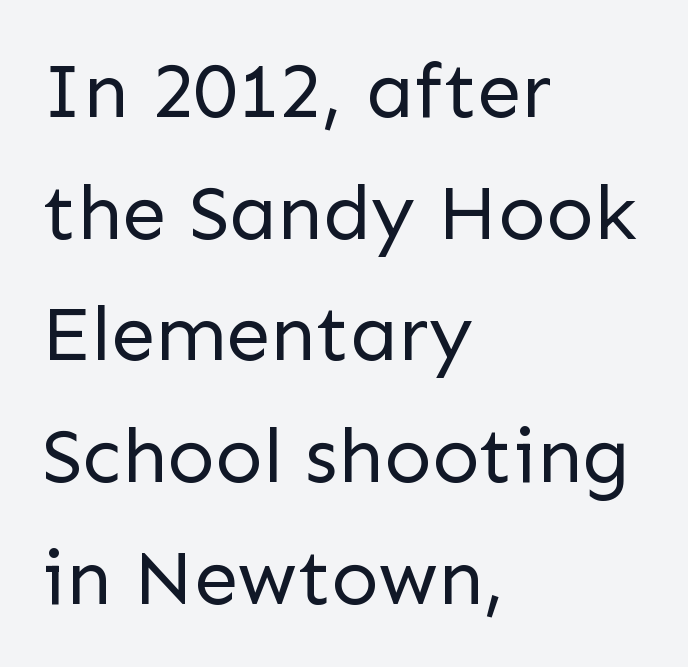
Q: Is the text bold? A: No.
Q: Is the text italic (slanted)? A: No, it is upright.
Q: Is the typeface a serif or a sans-serif typeface? A: Sans-serif.
Q: Is the text underlined? A: No.
Q: How is the paragraph aligned? A: Left-aligned.
Q: Is the spacing between letters normal or unusually wide? A: Normal.
Q: Is the spacing between lines tight, normal or loose? A: Normal.
Q: Width (condensed, normal, or wide)? A: Normal.
Q: Stroke contrast? A: Low.
Q: x-height? A: Medium.
Q: Monospaced? A: No.
